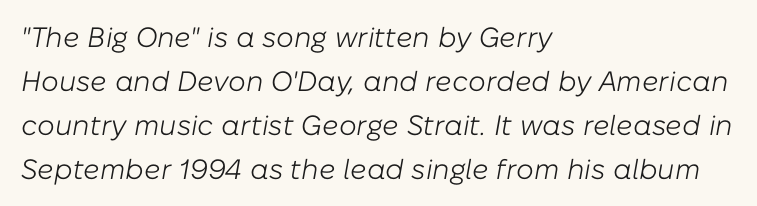
The image shows 28 px light type, italic (leaning right); set left-aligned, normal line spacing (1.57x), normal letter spacing, not underlined; low stroke contrast and a medium x-height.
